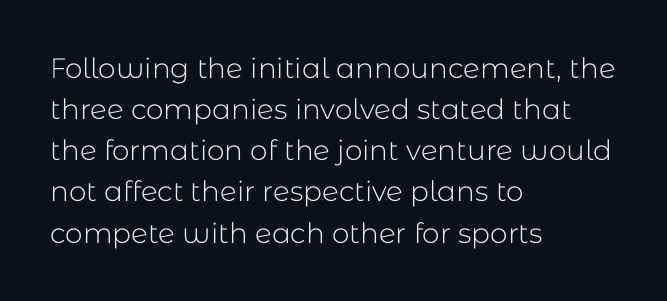
The image shows 28 px light sans-serif type, upright; set left-aligned, normal line spacing (1.47x), normal letter spacing, not underlined; low stroke contrast and a medium x-height.
